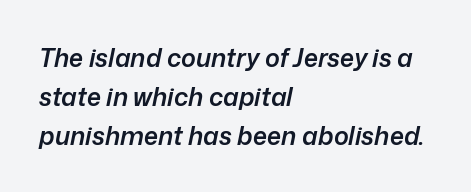
Default kerning and tracking; the words read as compact shapes. The space beneath each line is pristine and unruled. Vertically, the passage feels balanced, rows spaced as you'd expect. Observe the lean: these are italic letterforms.
